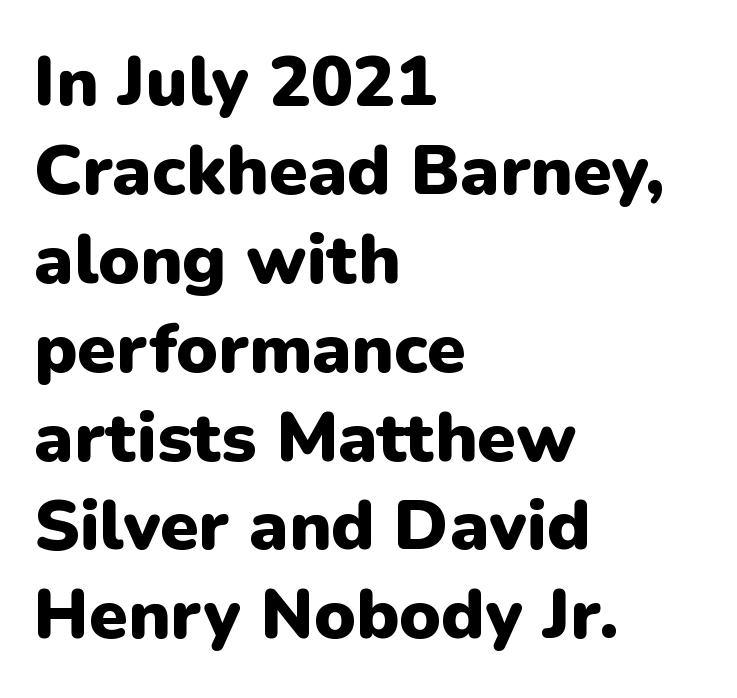
{"serif": "no", "italic": "no", "bold": "yes", "weight": "heavy", "width": "normal", "stroke_contrast": "low", "x_height": "medium", "monospaced": "no", "underline": "no", "align": "left", "line_spacing": "normal", "line_spacing_ratio": 1.27, "letter_spacing": "normal", "letter_spacing_em": 0.0, "glyph_px": 70}
